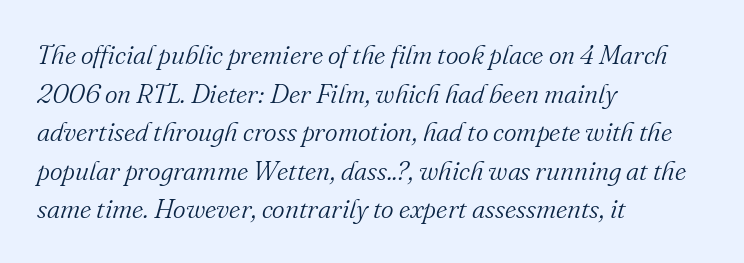
{"italic": "yes", "lean": "right", "slant_degrees": 16, "bold": "no", "underline": "no", "align": "left", "line_spacing": "normal", "line_spacing_ratio": 1.43, "letter_spacing": "normal", "letter_spacing_em": 0.0, "glyph_px": 27}
